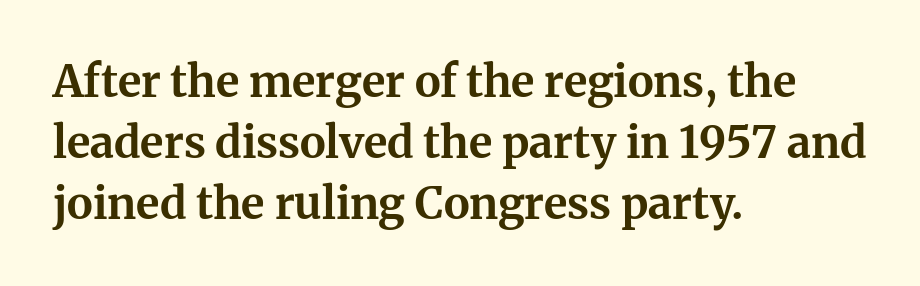
One glance says typical: line gaps are just what's usual. You can tell from the footed stems that serif type was used. Nope, not italic — everything's standing straight. On the weight axis this lands at bold, roughly 700. Words float on clear page, feet unadorned. Left-aligned paragraph, ragged on the right.
